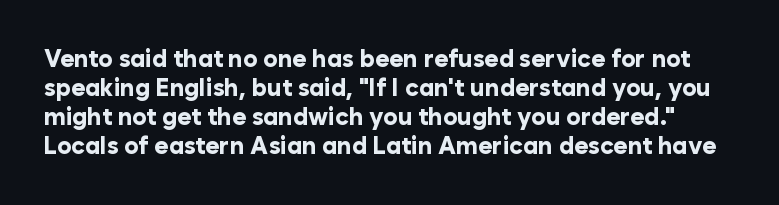
{"italic": "no", "bold": "yes", "underline": "no", "line_spacing_ratio": 1.21, "letter_spacing": "normal", "letter_spacing_em": 0.0, "glyph_px": 24}
